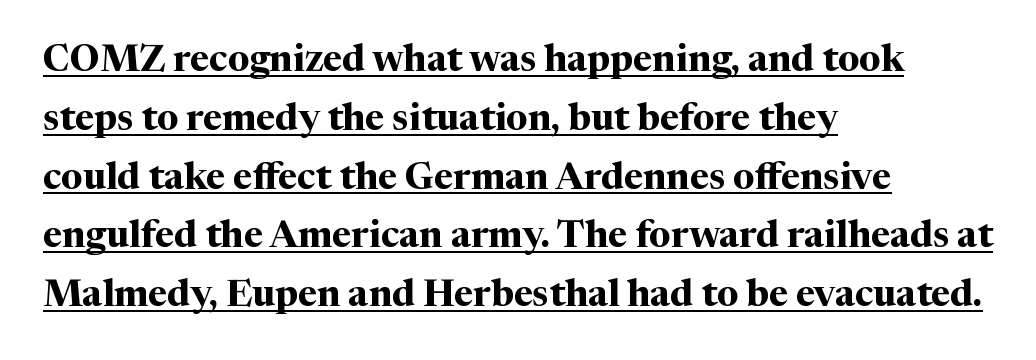
{"serif": "yes", "italic": "no", "bold": "yes", "weight": "bold", "width": "normal", "stroke_contrast": "medium", "x_height": "medium", "monospaced": "no", "underline": "yes", "align": "left", "line_spacing": "normal", "line_spacing_ratio": 1.59, "letter_spacing": "normal", "letter_spacing_em": 0.0, "glyph_px": 37}
